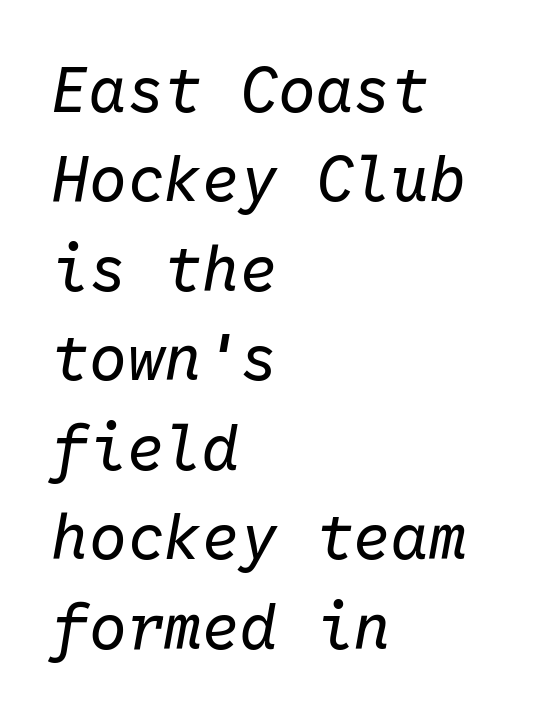
The image shows 63 px regular-weight type, italic (leaning right), monospaced; set left-aligned, normal line spacing (1.42x), normal letter spacing, not underlined; low stroke contrast and a medium x-height.
